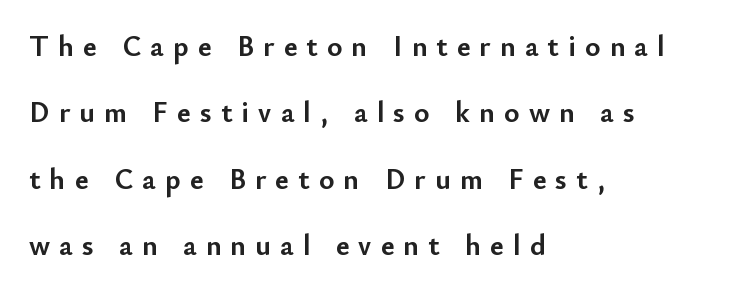
{"serif": "no", "italic": "no", "bold": "yes", "weight": "semibold", "width": "normal", "stroke_contrast": "low", "x_height": "small", "monospaced": "no", "underline": "no", "align": "left", "line_spacing": "loose", "line_spacing_ratio": 2.29, "letter_spacing": "wide", "letter_spacing_em": 0.32, "glyph_px": 29}
